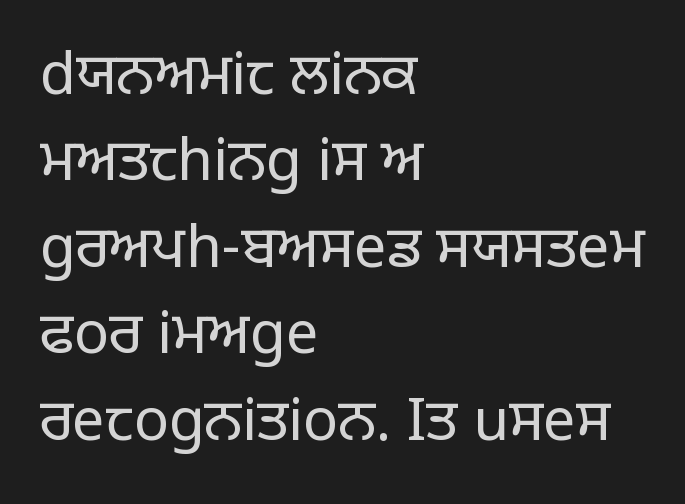
No heavy texture on the line: the type isn't bold. This rendering features lettering with no underline. Spacing verdict: proportional, widths tailored to each character. Honestly, the row spacing looks completely unremarkable. Visually the block forms a straight wall on the left and a jagged coastline on the right.
